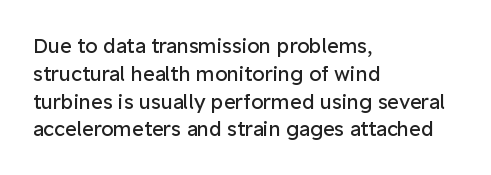
Q: Is the text bold? A: No.
Q: Is the text italic (slanted)? A: No, it is upright.
Q: Is the text underlined? A: No.
Q: How is the paragraph aligned? A: Left-aligned.
Q: Is the spacing between letters normal or unusually wide? A: Normal.
Q: Is the spacing between lines tight, normal or loose? A: Normal.
